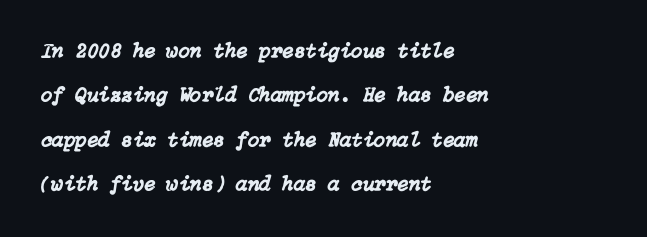
Q: Is the text italic (slanted)? A: Yes, it leans right by about 15 degrees.
Q: Is the text underlined? A: No.
Q: How is the paragraph aligned? A: Left-aligned.
Q: Is the spacing between letters normal or unusually wide? A: Normal.
Q: Is the spacing between lines tight, normal or loose? A: Loose.
